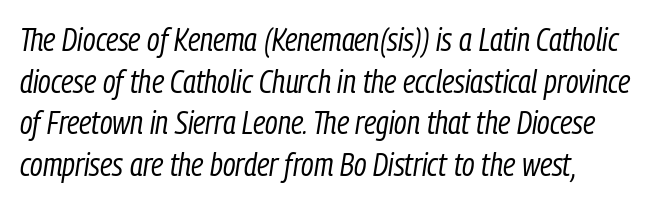
{"italic": "yes", "lean": "right", "slant_degrees": 9, "bold": "no", "weight": "regular", "width": "condensed", "stroke_contrast": "low", "x_height": "medium", "monospaced": "no", "underline": "no", "align": "left", "line_spacing": "normal", "line_spacing_ratio": 1.3, "letter_spacing": "normal", "letter_spacing_em": 0.0, "glyph_px": 32}
